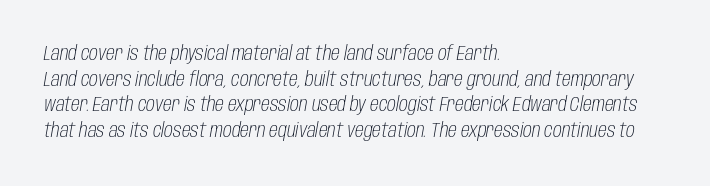
A typesetter would call this zero additional tracking. Leading matches the norm, producing a regular column. This sample is left-justified, so line endings fall wherever the words run out. Type without underlining. The font is comparable to plain body text, perhaps lighter.
